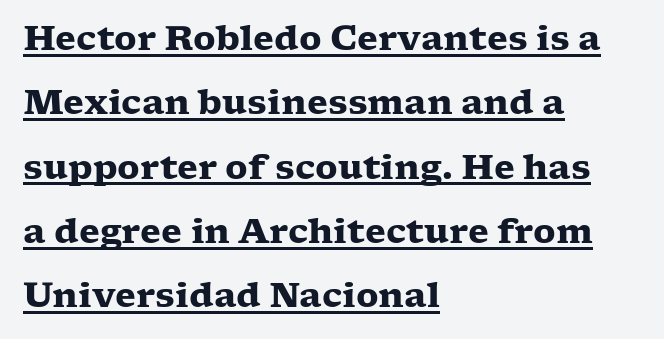
Q: Is the text bold? A: Yes.
Q: Is the text italic (slanted)? A: No, it is upright.
Q: Is the typeface a serif or a sans-serif typeface? A: Serif.
Q: Is the text underlined? A: Yes.
Q: How is the paragraph aligned? A: Left-aligned.
Q: Is the spacing between letters normal or unusually wide? A: Normal.
Q: Width (condensed, normal, or wide)? A: Wide.
Q: Stroke contrast? A: Low.
Q: x-height? A: Medium.
Q: Monospaced? A: No.
